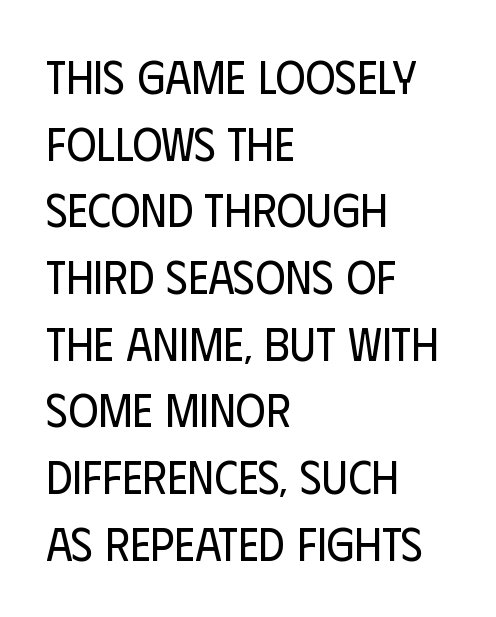
The image shows 46 px regular-weight, condensed sans-serif type, upright; set left-aligned, normal line spacing (1.45x), normal letter spacing, not underlined; low stroke contrast and a large x-height.
